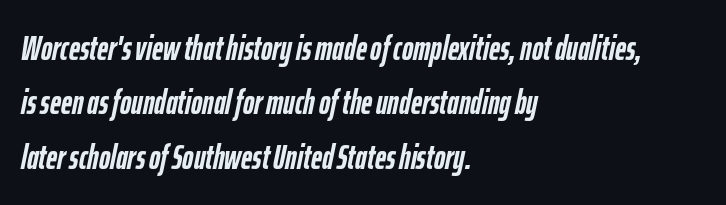
{"italic": "yes", "lean": "right", "slant_degrees": 12, "bold": "yes", "weight": "semibold", "width": "condensed", "stroke_contrast": "low", "x_height": "medium", "monospaced": "no", "underline": "no", "align": "left", "line_spacing": "normal", "line_spacing_ratio": 1.6, "letter_spacing": "normal", "letter_spacing_em": 0.0, "glyph_px": 34}
